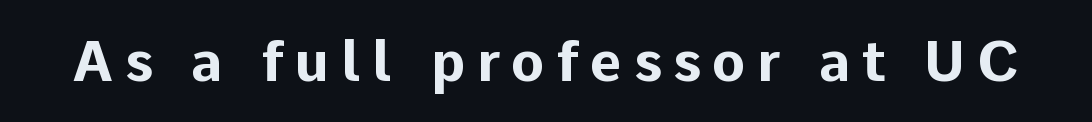
{"serif": "no", "italic": "no", "bold": "yes", "weight": "bold", "width": "normal", "stroke_contrast": "low", "x_height": "medium", "monospaced": "no", "underline": "no", "letter_spacing": "wide", "letter_spacing_em": 0.2, "glyph_px": 56}
